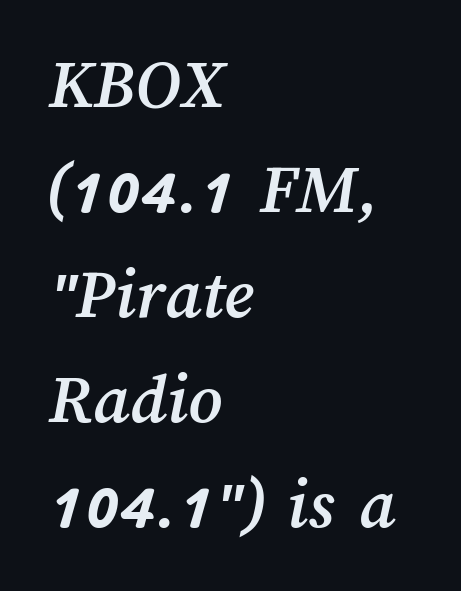
Visually the block forms a straight wall on the left and a jagged coastline on the right. The rendering uses natural spacing where letterforms have individual widths. Observe the ordinary spacing: letters are neighbours, not strangers. Whoever set this chose a conventional vertical rhythm. Nobody drew a line under any word here.
